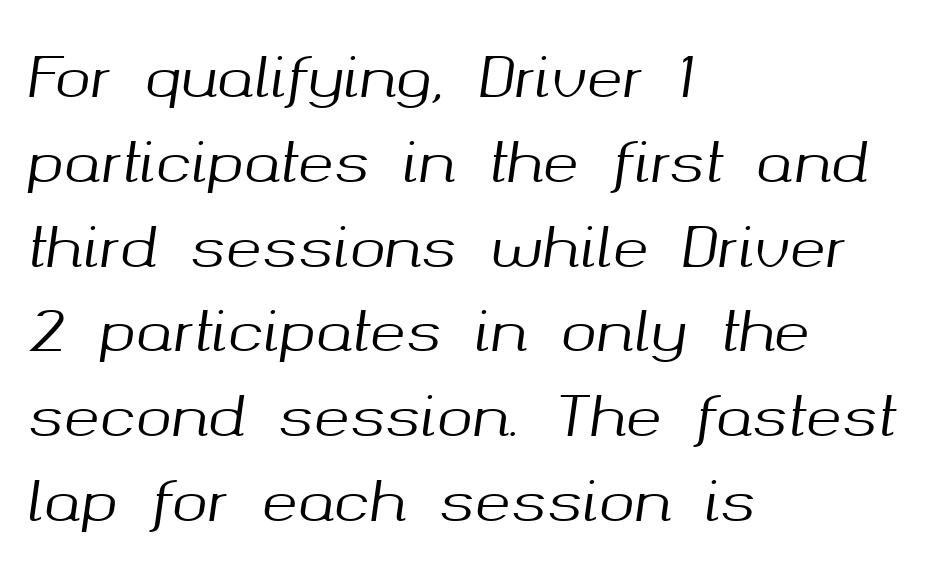
The image shows 54 px text type, italic (leaning right); set left-aligned, normal line spacing (1.57x), normal letter spacing, not underlined; medium stroke contrast and a medium x-height.
